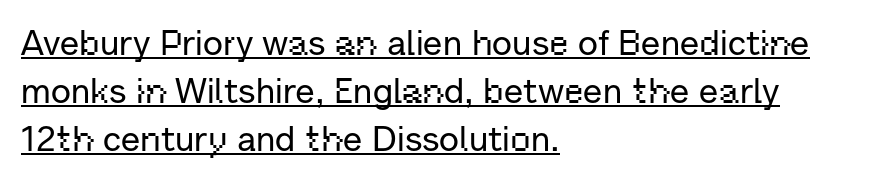
The image shows 35 px sans-serif type, upright; set left-aligned, normal line spacing (1.37x), normal letter spacing, underlined; low stroke contrast and a medium x-height.
